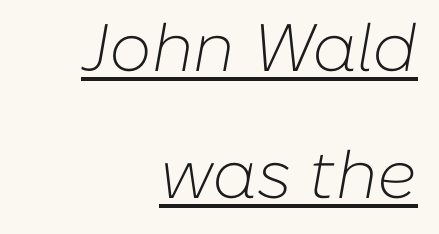
The image shows 67 px light type, italic (leaning right); set right-aligned, line spacing 1.89x, normal letter spacing, underlined; low stroke contrast and a medium x-height.
